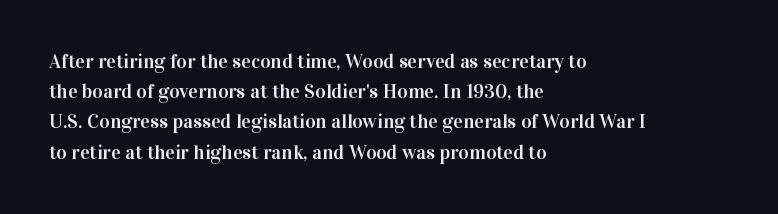
The image shows 20 px text type, upright; set left-aligned, normal line spacing (1.51x), normal letter spacing, not underlined.
